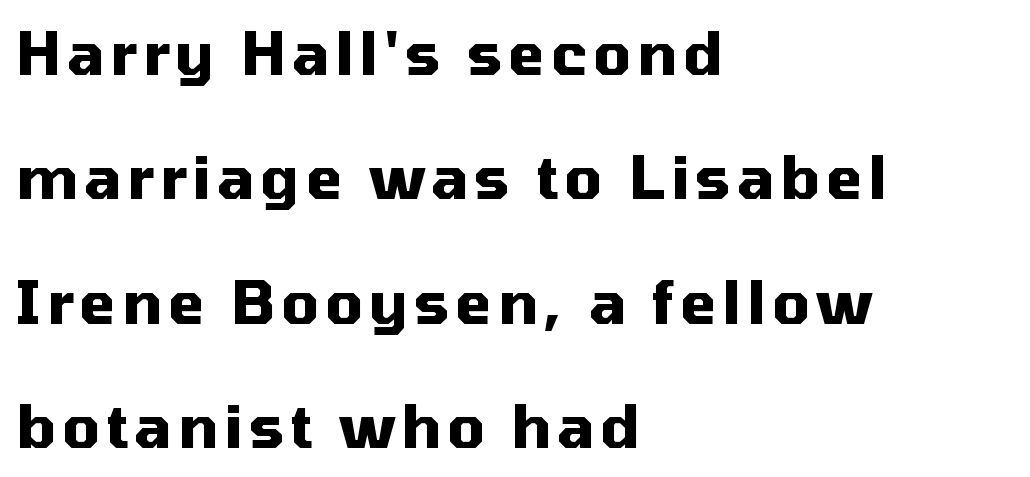
Q: Is the text bold? A: Yes.
Q: Is the text italic (slanted)? A: No, it is upright.
Q: Is the typeface a serif or a sans-serif typeface? A: Sans-serif.
Q: Is the text underlined? A: No.
Q: How is the paragraph aligned? A: Left-aligned.
Q: Is the spacing between lines tight, normal or loose? A: Loose.
Q: Width (condensed, normal, or wide)? A: Normal.
Q: Stroke contrast? A: Medium.
Q: x-height? A: Medium.
Q: Monospaced? A: No.
